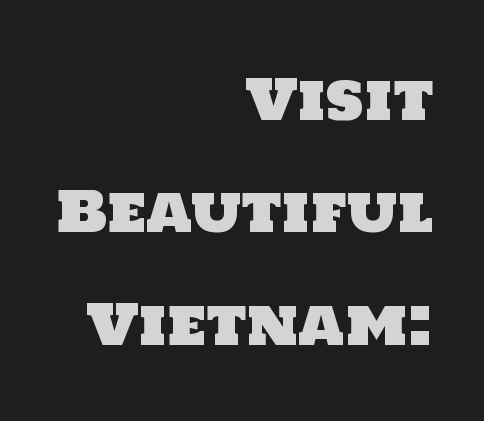
The passage shown stacks its lines with a broad gap. Each letter keeps its own natural width here, so spacing adapts to shape. A typesetter would call this zero additional tracking. Alignment: flush right. Type without underlining.
